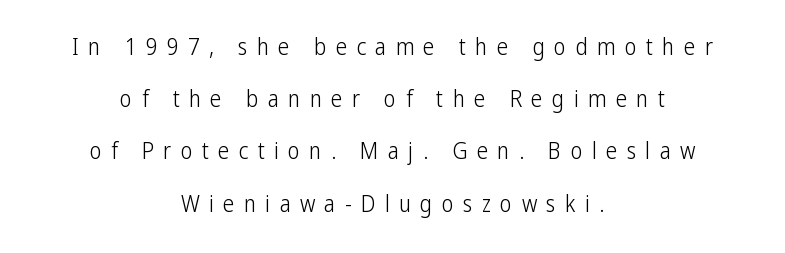
Q: Is the text bold? A: No.
Q: Is the text italic (slanted)? A: No, it is upright.
Q: Is the text underlined? A: No.
Q: How is the paragraph aligned? A: Centered.
Q: Is the spacing between letters normal or unusually wide? A: Unusually wide.
Q: Is the spacing between lines tight, normal or loose? A: Loose.
